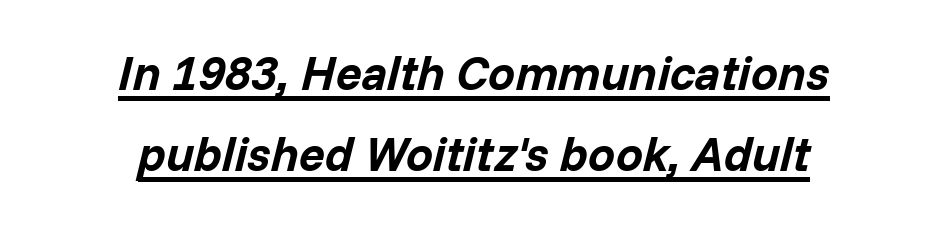
{"italic": "yes", "lean": "right", "slant_degrees": 14, "bold": "yes", "weight": "bold", "width": "normal", "stroke_contrast": "low", "x_height": "medium", "monospaced": "no", "underline": "yes", "align": "center", "line_spacing": "normal", "line_spacing_ratio": 1.68, "letter_spacing": "normal", "letter_spacing_em": 0.0, "glyph_px": 48}
